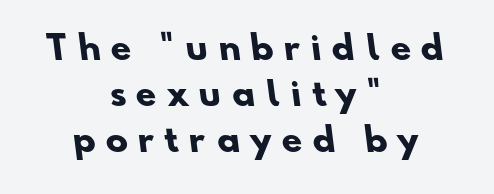
You'd pick this weight for a headline — it's a proper bold. This rendering uses center alignment, leaving both contours irregular but symmetric. Observe the wide spacing: letters keep a clear distance from each other. I'd call this a sans setting — the letters go barefoot. Spacing verdict: proportional, widths tailored to each character.
